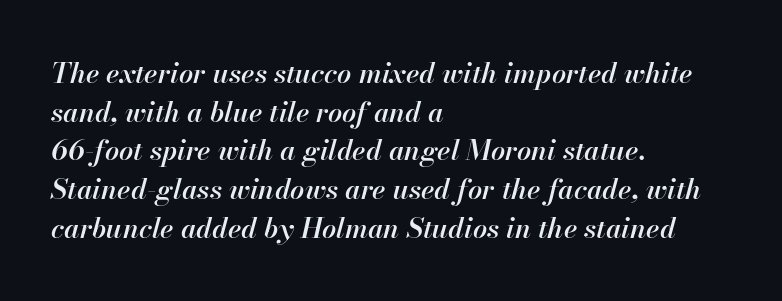
Q: Is the text bold? A: Semi-bold.
Q: Is the text italic (slanted)? A: Yes, it leans right by about 13 degrees.
Q: Is the text underlined? A: No.
Q: How is the paragraph aligned? A: Left-aligned.
Q: Is the spacing between letters normal or unusually wide? A: Normal.
Q: Is the spacing between lines tight, normal or loose? A: Normal.
Q: Width (condensed, normal, or wide)? A: Normal.
Q: Stroke contrast? A: High.
Q: x-height? A: Small.
Q: Monospaced? A: No.
